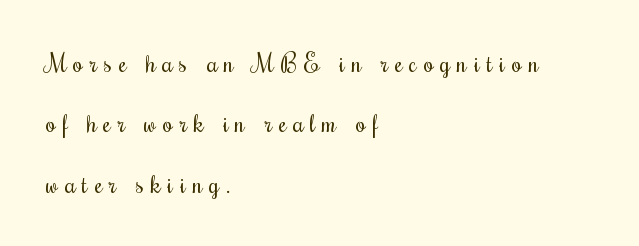
Q: Is the text bold? A: No.
Q: Is the text italic (slanted)? A: Yes.
Q: Is the text underlined? A: No.
Q: How is the paragraph aligned? A: Left-aligned.
Q: Is the spacing between letters normal or unusually wide? A: Unusually wide.
Q: Is the spacing between lines tight, normal or loose? A: Loose.
